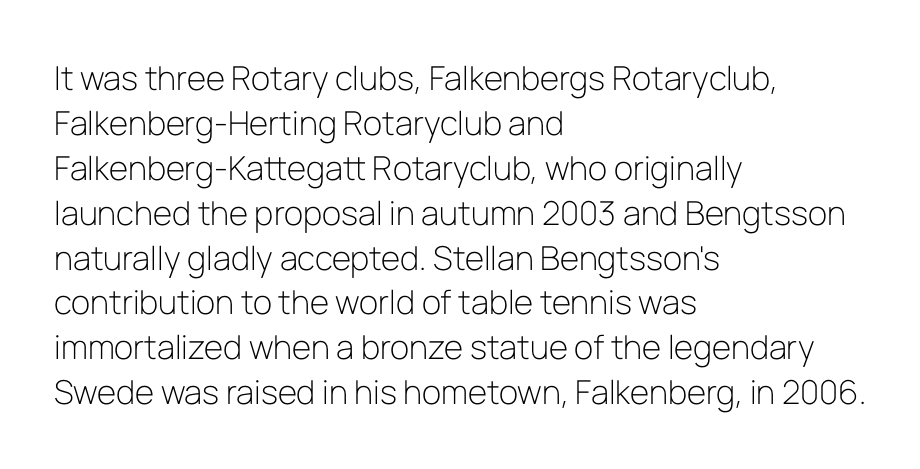
The image shows 33 px light sans-serif type, upright; set left-aligned, normal line spacing (1.36x), normal letter spacing, not underlined; low stroke contrast and a medium x-height.
